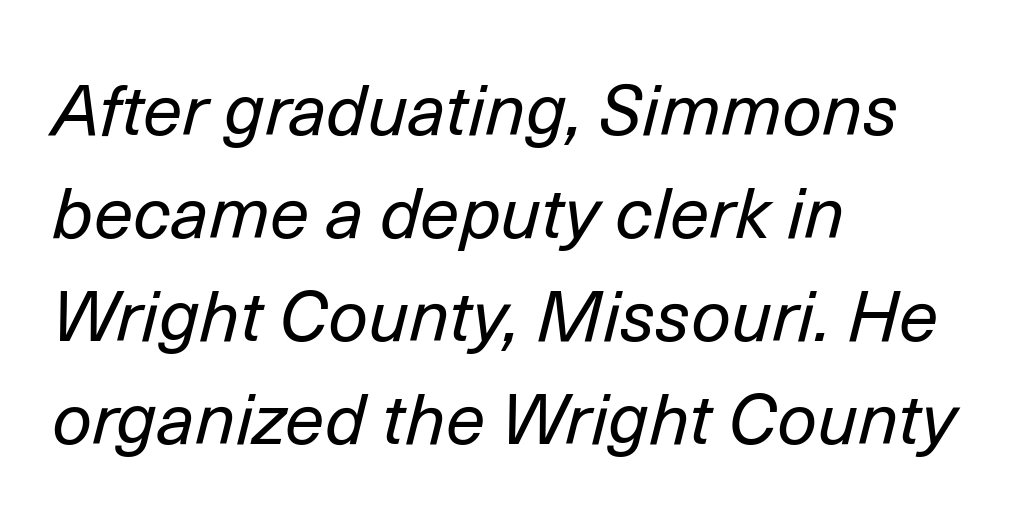
The image shows 71 px regular-weight type, italic (leaning right); set left-aligned, normal line spacing (1.45x), normal letter spacing, not underlined; low stroke contrast and a medium x-height.
